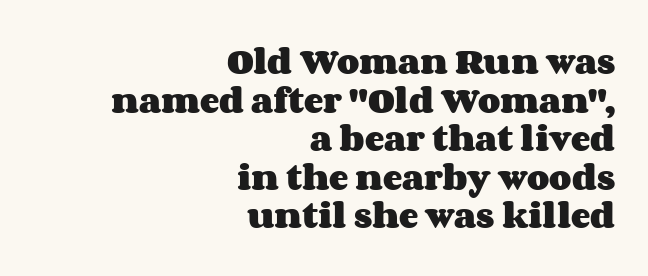
Q: Is the text bold? A: Yes.
Q: Is the text italic (slanted)? A: No, it is upright.
Q: Is the text underlined? A: No.
Q: How is the paragraph aligned? A: Right-aligned.
Q: Is the spacing between letters normal or unusually wide? A: Normal.
Q: Is the spacing between lines tight, normal or loose? A: Normal.
Q: Width (condensed, normal, or wide)? A: Wide.
Q: Stroke contrast? A: Medium.
Q: x-height? A: Large.
Q: Monospaced? A: No.
